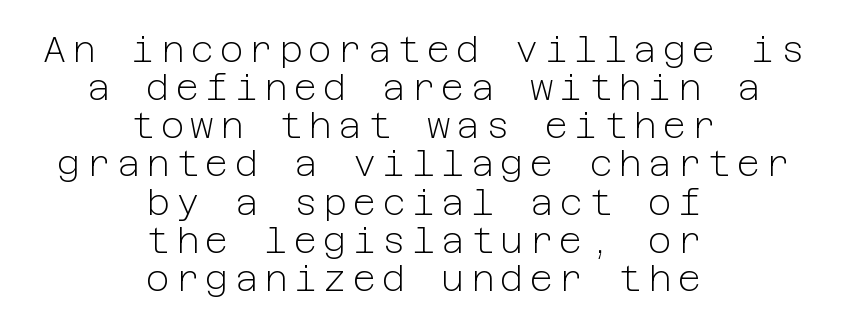
{"serif": "no", "italic": "no", "bold": "no", "weight": "light", "width": "normal", "stroke_contrast": "low", "x_height": "medium", "underline": "no", "align": "center", "line_spacing": "tight", "line_spacing_ratio": 1.06, "glyph_px": 36}
